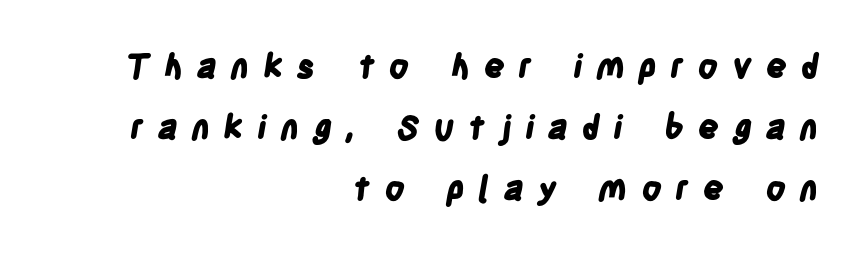
Q: Is the text bold? A: Yes.
Q: Is the typeface a serif or a sans-serif typeface? A: Sans-serif.
Q: Is the text underlined? A: No.
Q: How is the paragraph aligned? A: Right-aligned.
Q: Is the spacing between letters normal or unusually wide? A: Unusually wide.
Q: Width (condensed, normal, or wide)? A: Condensed.
Q: Stroke contrast? A: Low.
Q: x-height? A: Large.
Q: Monospaced? A: No.
